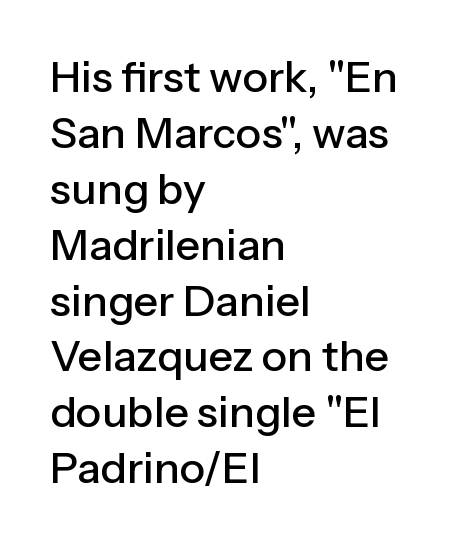
The image shows 43 px sans-serif type, upright; set left-aligned, normal line spacing (1.3x), normal letter spacing, not underlined; low stroke contrast and a medium x-height.
